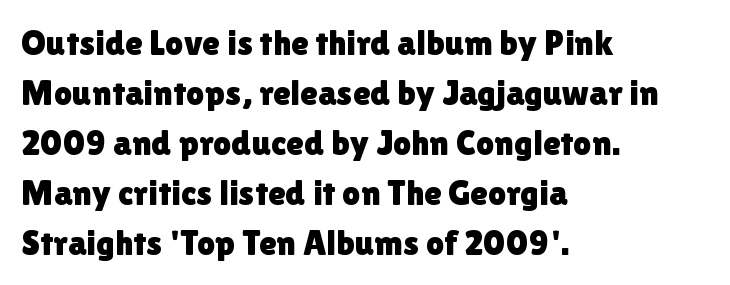
Honestly, the letter spacing is just normal — you wouldn't notice it. What kind of face is this? One without serifs — a sans. When letters stand straight like this, we call the style roman or upright. Rows of type keep a routine distance in the vertical direction.
